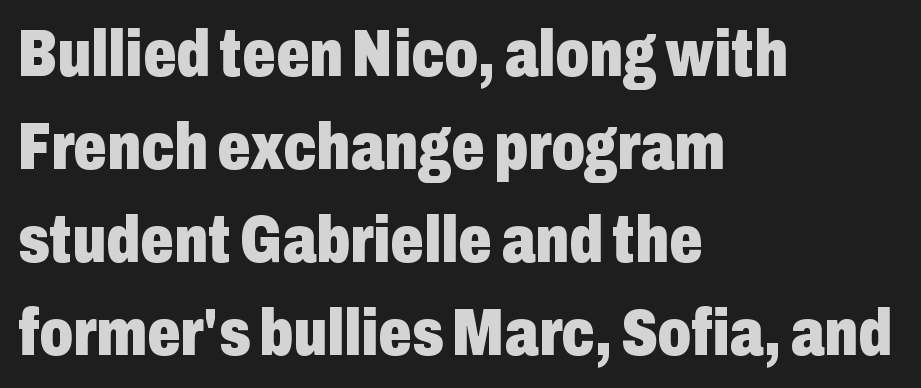
Q: Is the text bold? A: Yes.
Q: Is the text italic (slanted)? A: No, it is upright.
Q: Is the typeface a serif or a sans-serif typeface? A: Sans-serif.
Q: Is the text underlined? A: No.
Q: How is the paragraph aligned? A: Left-aligned.
Q: Is the spacing between letters normal or unusually wide? A: Normal.
Q: Is the spacing between lines tight, normal or loose? A: Normal.
Q: Width (condensed, normal, or wide)? A: Condensed.
Q: Stroke contrast? A: Low.
Q: x-height? A: Medium.
Q: Monospaced? A: No.
